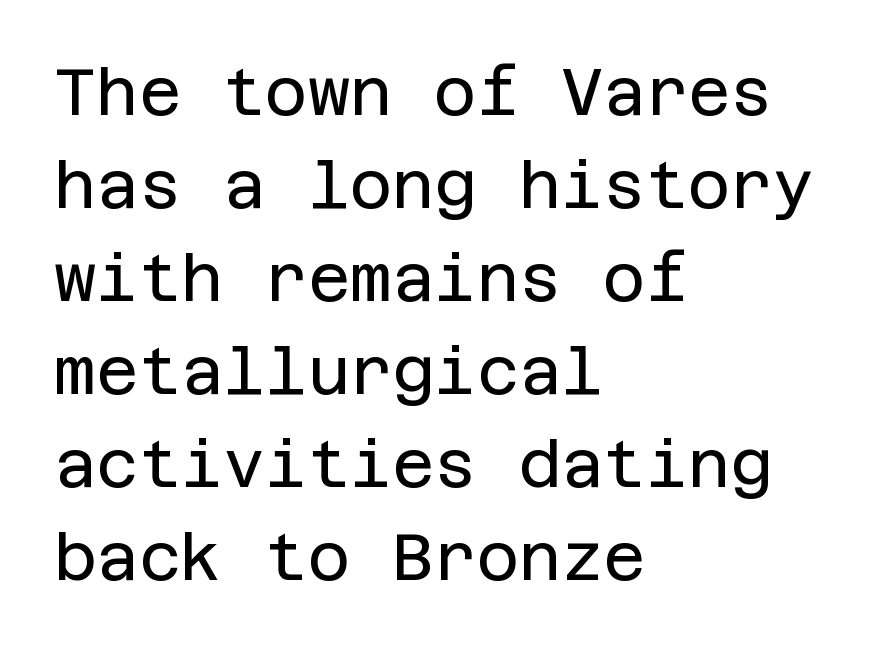
The image shows 65 px regular-weight sans-serif type, upright; set left-aligned, normal line spacing (1.43x), normal letter spacing, not underlined; low stroke contrast and a large x-height.
